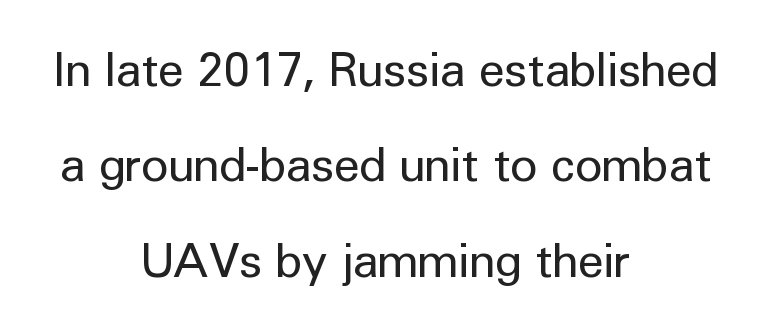
Q: Is the text bold? A: No.
Q: Is the text italic (slanted)? A: No, it is upright.
Q: Is the typeface a serif or a sans-serif typeface? A: Sans-serif.
Q: Is the text underlined? A: No.
Q: How is the paragraph aligned? A: Centered.
Q: Is the spacing between letters normal or unusually wide? A: Normal.
Q: Is the spacing between lines tight, normal or loose? A: Loose.
Q: Width (condensed, normal, or wide)? A: Normal.
Q: Stroke contrast? A: Low.
Q: x-height? A: Medium.
Q: Monospaced? A: No.
